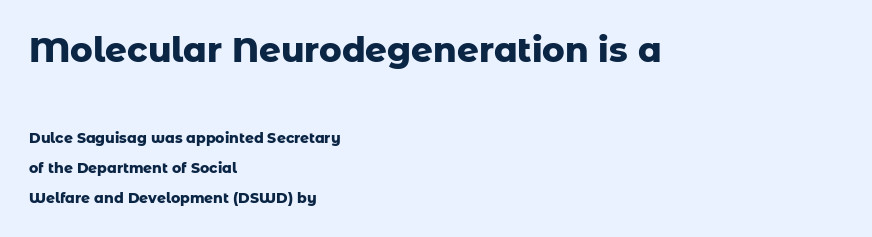
The image shows 34 px heavy sans-serif type, upright; set left-aligned, loose line spacing (2.15x), normal letter spacing, not underlined; the first (top) block is 2.43x larger; low stroke contrast and a medium x-height.
